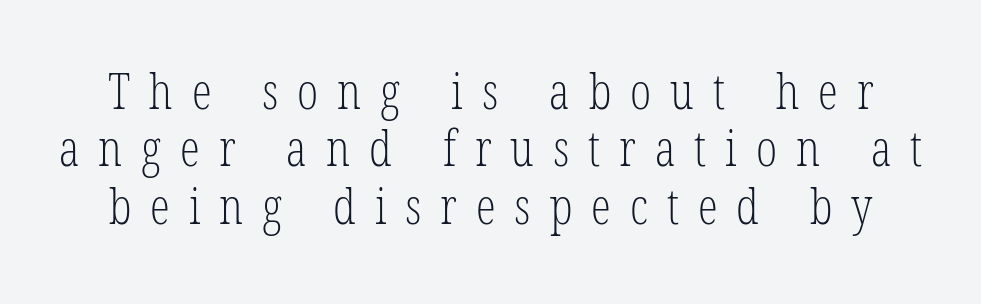
{"serif": "yes", "bold": "no", "weight": "light", "width": "condensed", "stroke_contrast": "low", "x_height": "medium", "monospaced": "no", "underline": "no", "line_spacing": "tight", "line_spacing_ratio": 1.15, "letter_spacing": "wide", "letter_spacing_em": 0.38, "glyph_px": 50}
